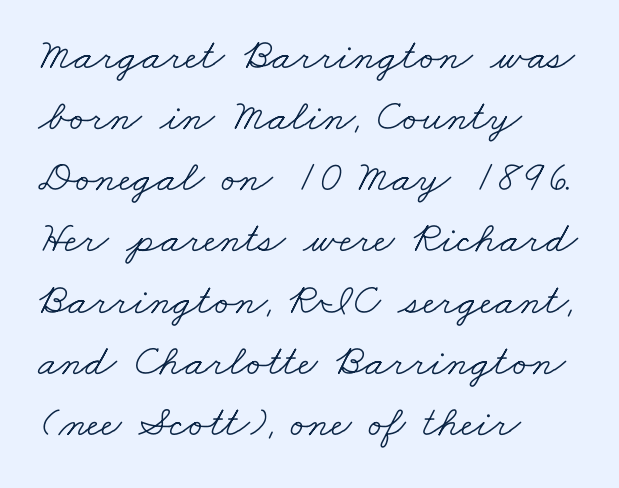
{"serif": "yes", "bold": "no", "weight": "light", "width": "wide", "stroke_contrast": "low", "x_height": "small", "monospaced": "no", "underline": "no", "align": "left", "line_spacing": "normal", "line_spacing_ratio": 1.39, "letter_spacing": "normal", "letter_spacing_em": 0.0, "glyph_px": 44}
